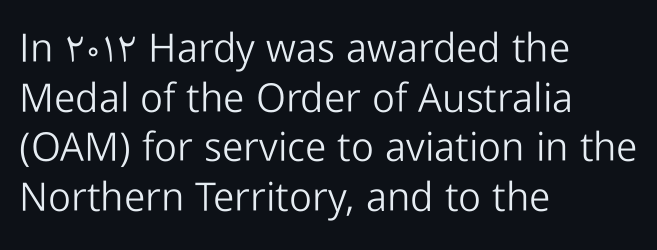
Q: Is the text bold? A: No.
Q: Is the text italic (slanted)? A: No, it is upright.
Q: Is the typeface a serif or a sans-serif typeface? A: Sans-serif.
Q: Is the text underlined? A: No.
Q: How is the paragraph aligned? A: Left-aligned.
Q: Is the spacing between letters normal or unusually wide? A: Normal.
Q: Width (condensed, normal, or wide)? A: Normal.
Q: Stroke contrast? A: Low.
Q: x-height? A: Medium.
Q: Monospaced? A: No.
